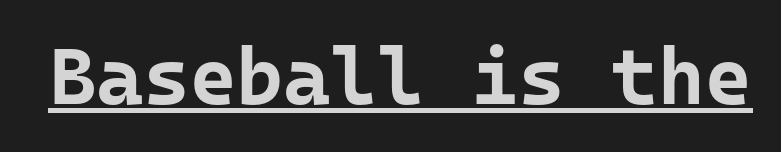
Nobody touched the tracking dial on this one. The letters march in equal steps, a hallmark of fixed-pitch type. A dark, heavy texture on the line: the type is bold. In terms of posture, this sample is upright.
